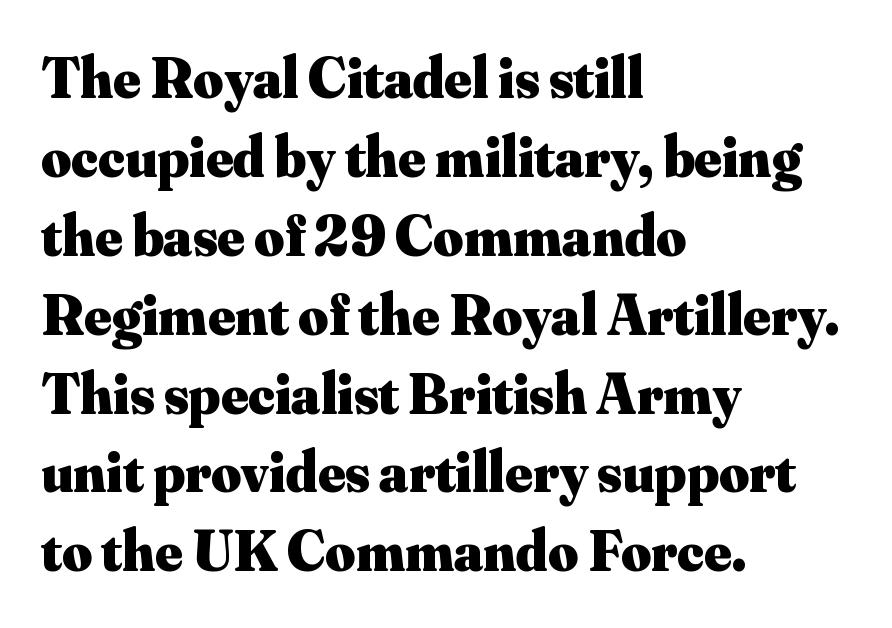
The letterforms sit shoulder to shoulder at normal distance. Descenders hang freely into open space. The text block is weighted toward the left margin, trailing off unevenly rightward. A normal amount of white space separates one row of letters from the next. Look at the bottom of the vertical strokes: they flare into serifs here. Here the designer chose a conventional face with non-uniform glyph widths.
